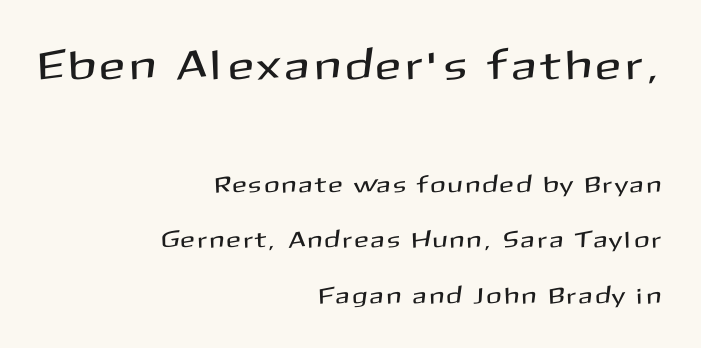
The image shows 41 px sans-serif type, upright; set right-aligned, loose line spacing (2.4x), not underlined; the first (top) block is 1.78x larger; medium stroke contrast and a medium x-height.
